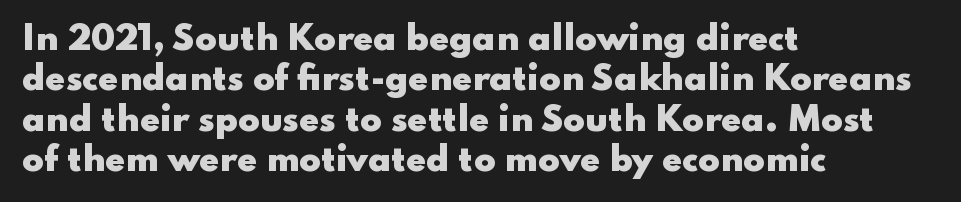
Spacing verdict: proportional, widths tailored to each character. Serif or sans? Sans — the stroke terminals are bare. The strokes are fattened all the way to bold. The space directly below the letters is spotless.
